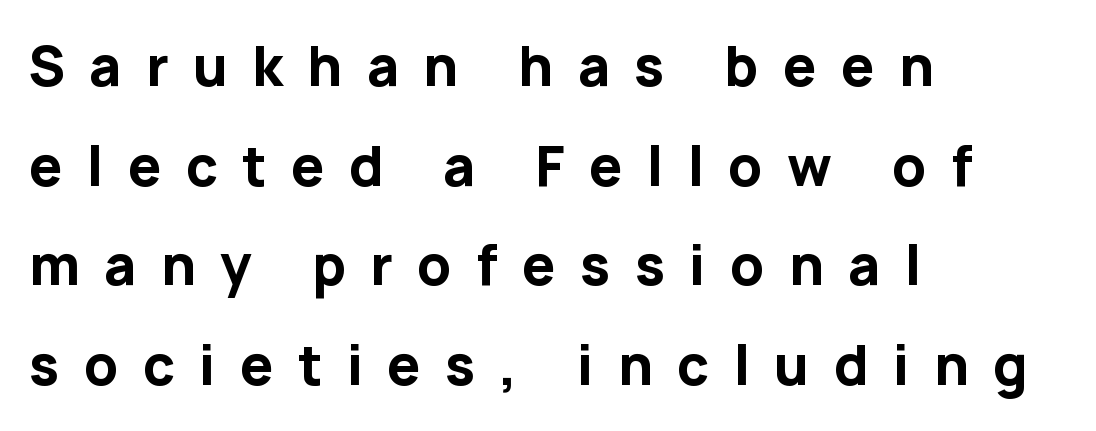
{"serif": "no", "italic": "no", "bold": "yes", "weight": "bold", "width": "normal", "stroke_contrast": "low", "x_height": "medium", "monospaced": "no", "underline": "no", "align": "left", "line_spacing_ratio": 1.88, "letter_spacing": "wide", "letter_spacing_em": 0.46, "glyph_px": 53}
